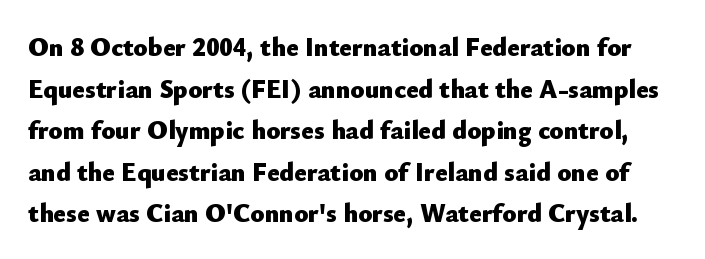
{"italic": "no", "bold": "yes", "underline": "no", "line_spacing": "normal", "line_spacing_ratio": 1.6, "letter_spacing": "normal", "letter_spacing_em": 0.0, "glyph_px": 26}
